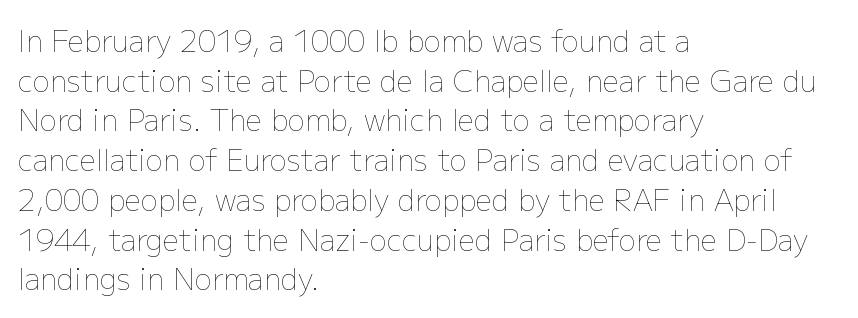
{"italic": "no", "bold": "no", "weight": "thin", "width": "normal", "stroke_contrast": "low", "x_height": "medium", "monospaced": "no", "underline": "no", "align": "left", "line_spacing": "normal", "line_spacing_ratio": 1.37, "letter_spacing": "normal", "letter_spacing_em": 0.0, "glyph_px": 29}
